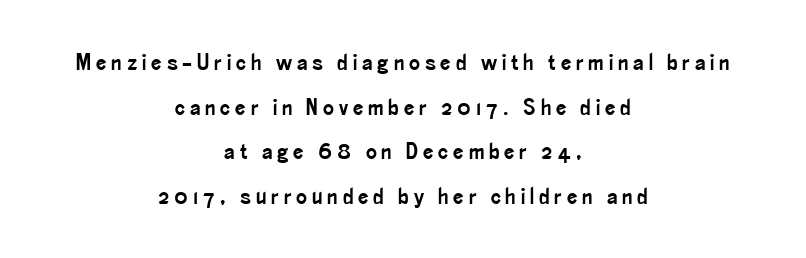
The lines in this sample share a center point and differ in where they start and stop. Regarding leading, the lines here are spaced well apart. The letterforms stand isolated, each surrounded by extra space. Underlining? Definitely not there. The letters stand straight up with perfectly vertical stems.
